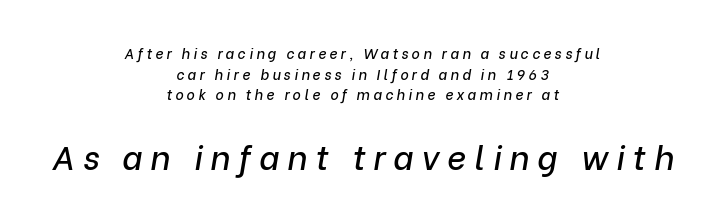
{"italic": "yes", "lean": "right", "slant_degrees": 9, "width": "normal", "stroke_contrast": "low", "x_height": "medium", "monospaced": "no", "underline": "no", "align": "center", "line_spacing": "normal", "line_spacing_ratio": 1.47, "letter_spacing": "wide", "letter_spacing_em": 0.24, "larger_block": "second", "size_ratio": 2.36, "glyph_px": 33}
